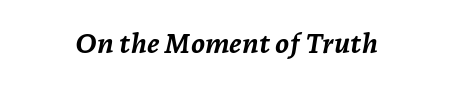
Q: Is the text bold? A: Yes.
Q: Is the text italic (slanted)? A: Yes, it leans right by about 7 degrees.
Q: Is the text underlined? A: No.
Q: Is the spacing between letters normal or unusually wide? A: Normal.
Q: Width (condensed, normal, or wide)? A: Normal.
Q: Stroke contrast? A: Low.
Q: x-height? A: Medium.
Q: Monospaced? A: No.
